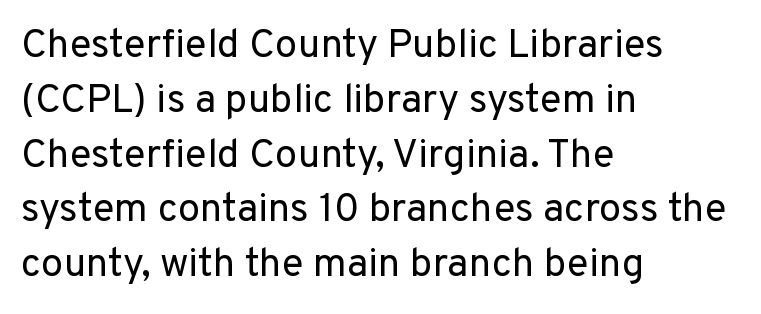
{"serif": "no", "italic": "no", "bold": "no", "weight": "regular", "width": "normal", "stroke_contrast": "low", "x_height": "medium", "monospaced": "no", "underline": "no", "align": "left", "line_spacing": "normal", "line_spacing_ratio": 1.37, "letter_spacing": "normal", "letter_spacing_em": 0.0, "glyph_px": 40}
